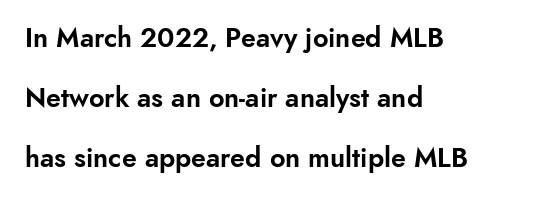
The image shows 27 px text type, upright; set left-aligned, loose line spacing (2.23x), normal letter spacing, not underlined.
